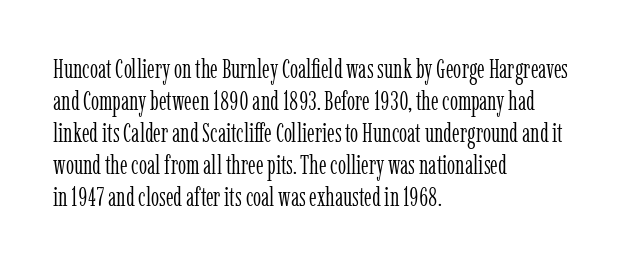
Q: Is the text bold? A: No.
Q: Is the text italic (slanted)? A: No, it is upright.
Q: Is the text underlined? A: No.
Q: How is the paragraph aligned? A: Left-aligned.
Q: Is the spacing between letters normal or unusually wide? A: Normal.
